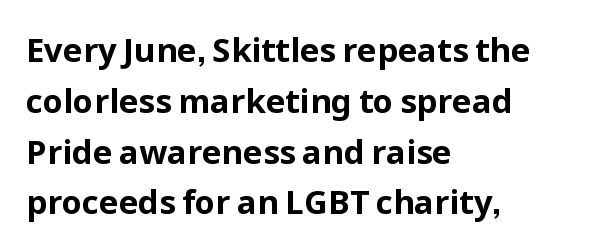
The image shows 33 px bold sans-serif type, upright; set left-aligned, normal line spacing (1.54x), normal letter spacing, not underlined; low stroke contrast and a medium x-height.
